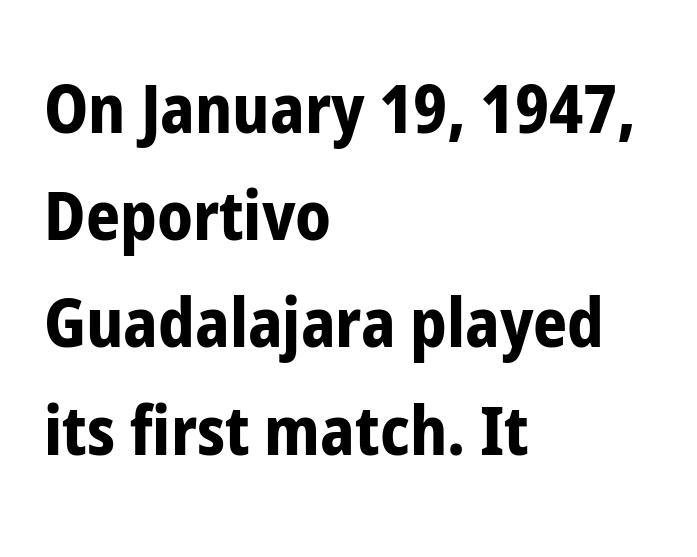
The image shows 67 px bold, condensed sans-serif type, upright; set left-aligned, normal line spacing (1.6x), normal letter spacing, not underlined; low stroke contrast and a medium x-height.
